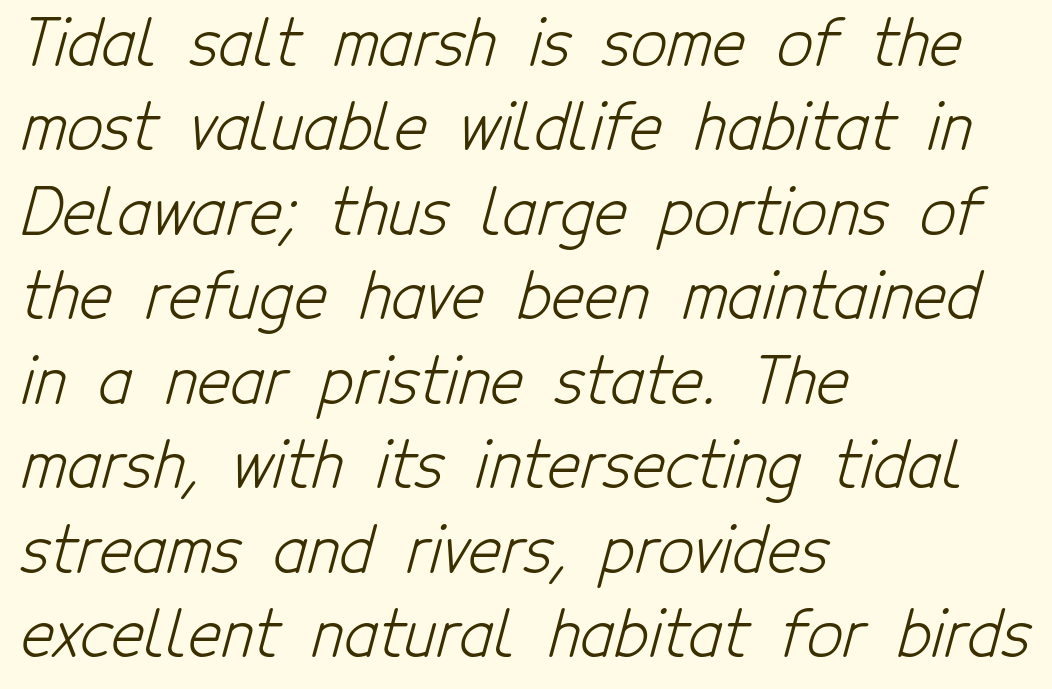
Q: Is the text bold? A: No.
Q: Is the typeface a serif or a sans-serif typeface? A: Sans-serif.
Q: Is the text underlined? A: No.
Q: How is the paragraph aligned? A: Left-aligned.
Q: Is the spacing between letters normal or unusually wide? A: Normal.
Q: Is the spacing between lines tight, normal or loose? A: Normal.
Q: Width (condensed, normal, or wide)? A: Condensed.
Q: Stroke contrast? A: Low.
Q: x-height? A: Medium.
Q: Monospaced? A: No.
